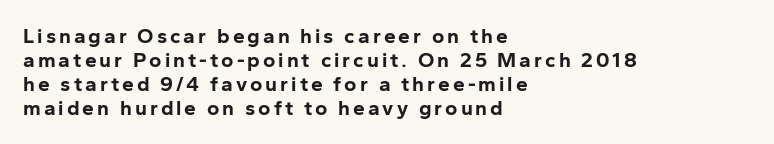
Each new line begins almost immediately beneath the previous one. Decoration check: the copy has no underline. The typesetting leans heavy: a genuine bold. A student would call this left alignment; a typographer would say flush left, rag right. Characters remain perfectly vertical along every line.
